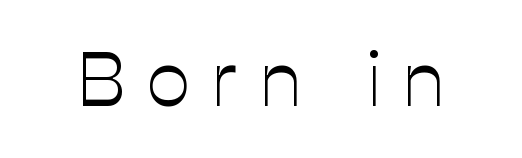
{"serif": "no", "italic": "no", "bold": "no", "weight": "light", "width": "normal", "stroke_contrast": "low", "x_height": "medium", "monospaced": "no", "underline": "no", "letter_spacing": "wide", "letter_spacing_em": 0.29, "glyph_px": 77}
